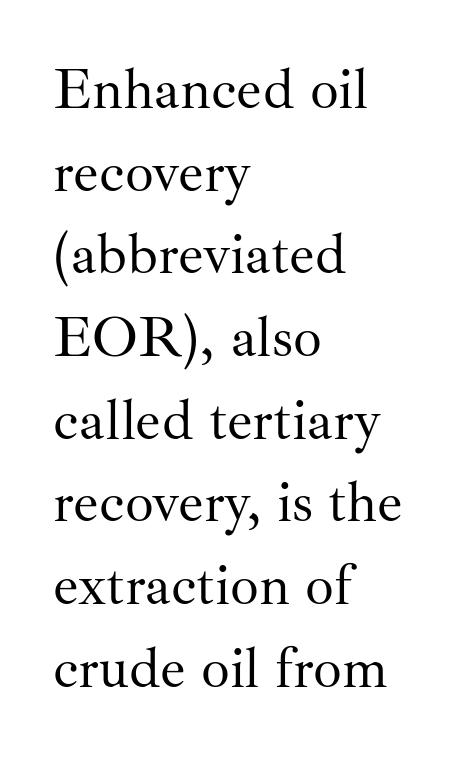
Compared with a typical body face, this is equally light or lighter still. It's the straight-up-and-down kind of type. Anything drawn beneath the words? Only blank space. Varying glyph widths throughout — classic text-font behaviour. A typesetter would call this zero additional tracking. Horizontal bands of white between lines are of average thickness.
